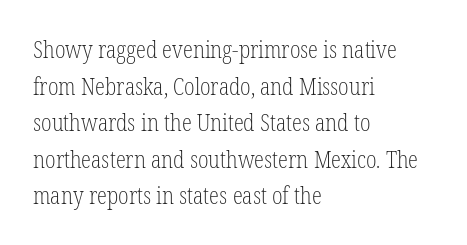
The image shows 23 px text type, upright; set left-aligned, normal line spacing (1.59x), normal letter spacing, not underlined.
